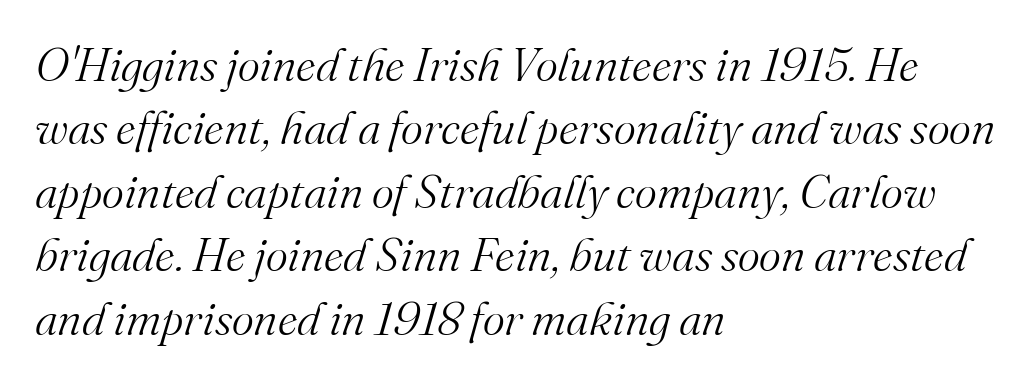
{"serif": "yes", "italic": "yes", "lean": "right", "slant_degrees": 16, "bold": "no", "weight": "light", "width": "normal", "stroke_contrast": "medium", "x_height": "small", "monospaced": "no", "underline": "no", "align": "left", "line_spacing": "normal", "line_spacing_ratio": 1.35, "letter_spacing": "normal", "letter_spacing_em": 0.0, "glyph_px": 47}
